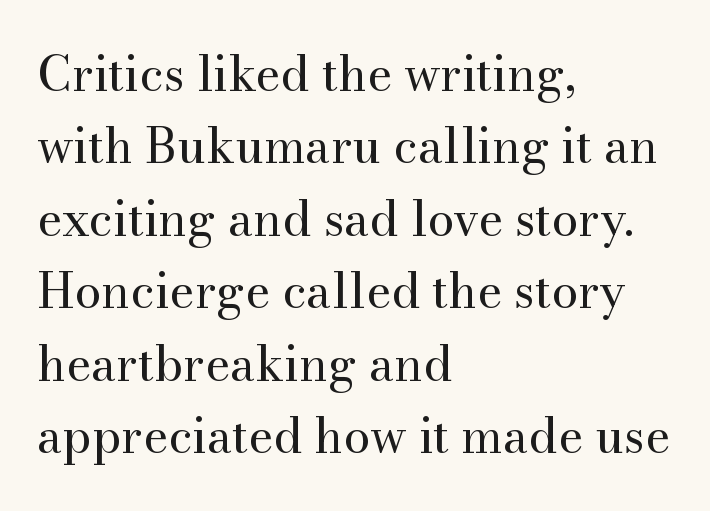
Q: Is the text bold? A: No.
Q: Is the text italic (slanted)? A: No, it is upright.
Q: Is the typeface a serif or a sans-serif typeface? A: Serif.
Q: Is the text underlined? A: No.
Q: How is the paragraph aligned? A: Left-aligned.
Q: Is the spacing between letters normal or unusually wide? A: Normal.
Q: Is the spacing between lines tight, normal or loose? A: Normal.
Q: Width (condensed, normal, or wide)? A: Normal.
Q: Stroke contrast? A: Medium.
Q: x-height? A: Small.
Q: Monospaced? A: No.
